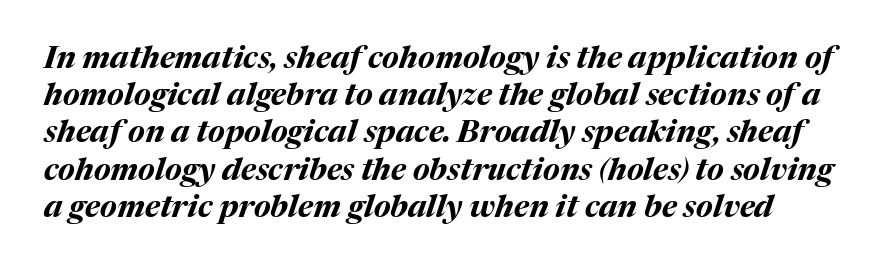
The image shows 31 px bold type, italic (leaning right); set line spacing 1.2x, normal letter spacing, not underlined; medium stroke contrast and a medium x-height.
